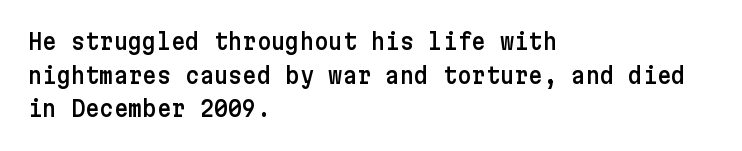
One glance says typical: line gaps are just what's usual. The letters stand upright; this is a roman face. The gap between lines stays unmarked. These lines keep a tight, regular rhythm from letter to letter. Casual observation: everything's shoved over to the left.
